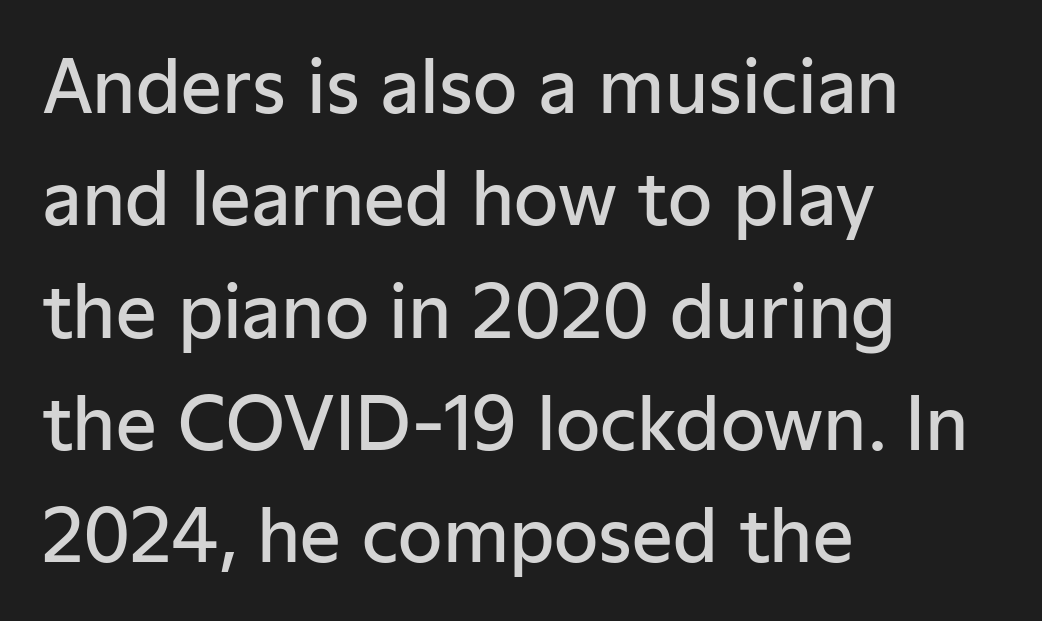
{"serif": "no", "italic": "no", "bold": "semi", "weight": "semibold", "width": "normal", "stroke_contrast": "low", "x_height": "medium", "monospaced": "no", "underline": "no", "align": "left", "line_spacing": "normal", "line_spacing_ratio": 1.56, "letter_spacing": "normal", "letter_spacing_em": 0.0, "glyph_px": 72}
